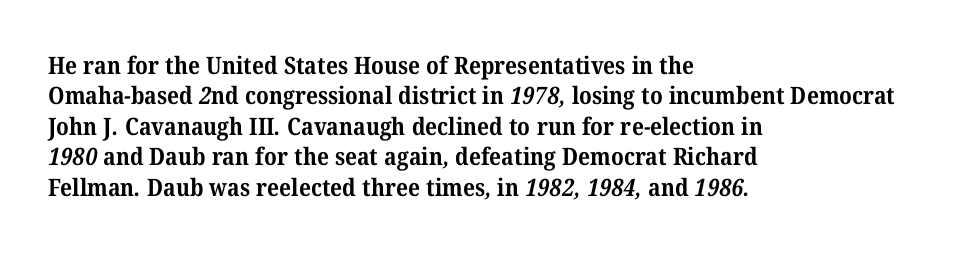
Each new line begins a customary step beneath the previous one. Descenders are the only things crossing below the line. Summary of weight: heavy, a full bold. Line starts are locked; line ends wander. The line texture is even and compact thanks to regular tracking.
